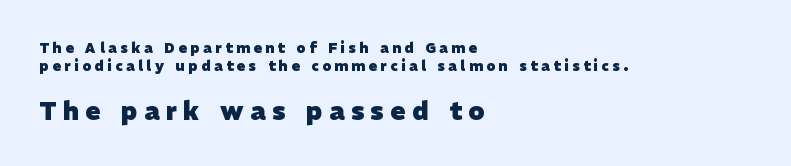
Q: Is the text bold? A: Yes.
Q: Is the text underlined? A: No.
Q: How is the paragraph aligned? A: Left-aligned.
Q: Is the spacing between letters normal or unusually wide? A: Unusually wide.
Q: Is the spacing between lines tight, normal or loose? A: Normal.
Q: Which block of text is set in a larger size, the first (top) or the second (bottom)? A: The second (bottom) one.
